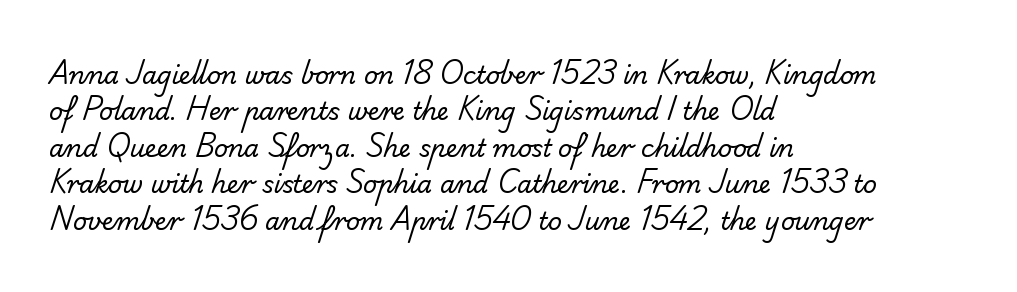
The image shows 24 px text type; set left-aligned, normal line spacing (1.52x), normal letter spacing, not underlined.
